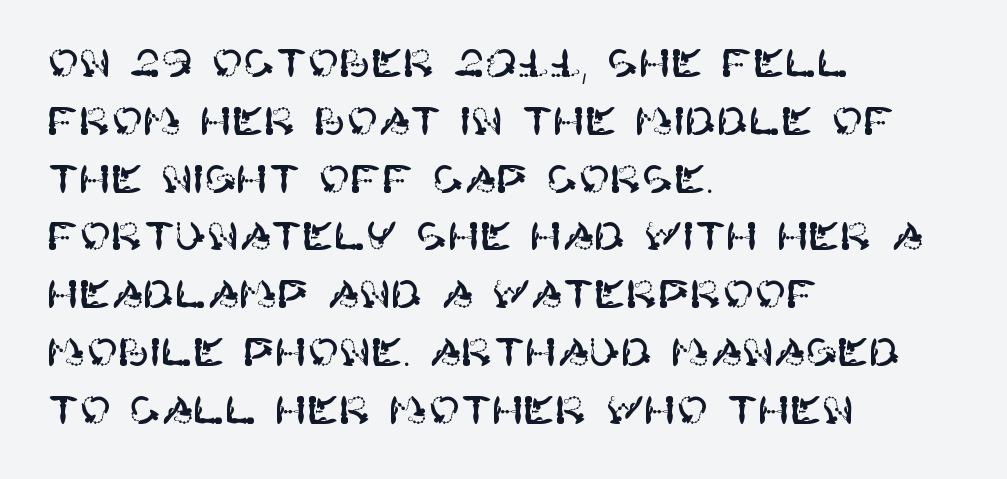
Q: Is the text italic (slanted)? A: No, it is upright.
Q: Is the typeface a serif or a sans-serif typeface? A: Sans-serif.
Q: Is the text underlined? A: No.
Q: How is the paragraph aligned? A: Left-aligned.
Q: Is the spacing between letters normal or unusually wide? A: Normal.
Q: Is the spacing between lines tight, normal or loose? A: Normal.
Q: Width (condensed, normal, or wide)? A: Normal.
Q: Stroke contrast? A: High.
Q: x-height? A: Large.
